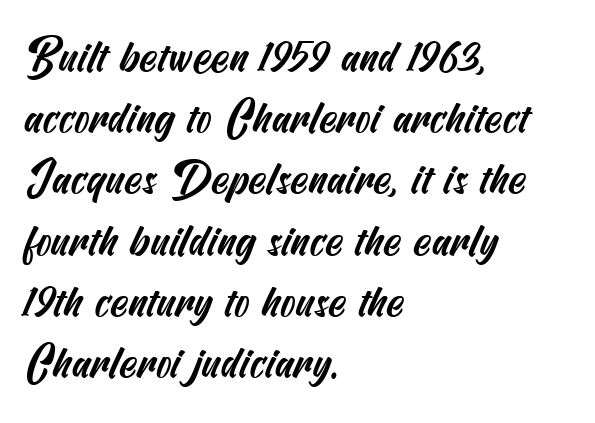
{"serif": "no", "width": "condensed", "stroke_contrast": "medium", "x_height": "small", "underline": "no", "align": "left", "line_spacing": "normal", "line_spacing_ratio": 1.36, "letter_spacing": "normal", "letter_spacing_em": 0.0, "glyph_px": 45}
